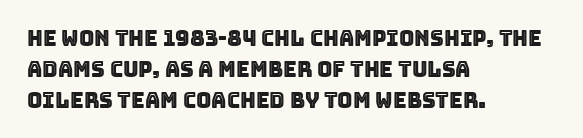
{"italic": "no", "underline": "no", "align": "left", "line_spacing": "normal", "line_spacing_ratio": 1.47, "letter_spacing": "normal", "letter_spacing_em": 0.0, "glyph_px": 21}
